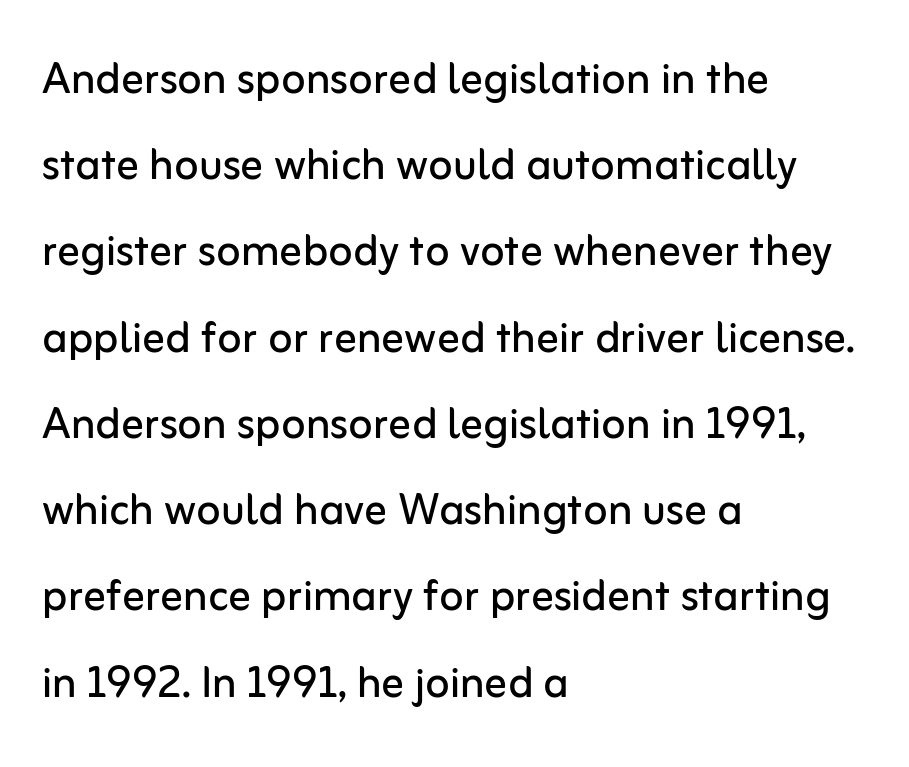
The image shows 56 px regular-weight sans-serif type, upright; set left-aligned, normal line spacing (1.54x), normal letter spacing, not underlined; low stroke contrast and a medium x-height.
